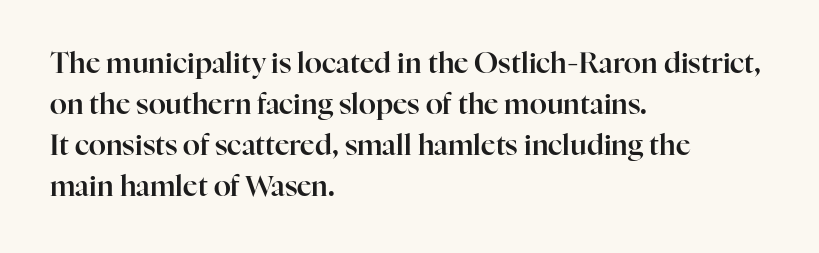
The gaps between neighbouring characters are ordinary and unremarkable. Horizontally, the lines are justified to the leading edge only. Think of a printed novel: that variable character pitch is what you see here. This block has exactly the height ordinary leading produces.
